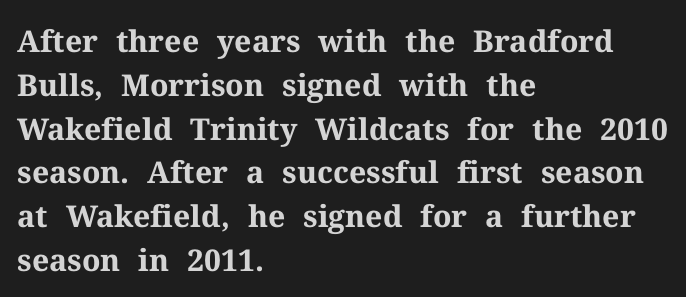
{"serif": "yes", "italic": "no", "bold": "yes", "weight": "bold", "width": "normal", "stroke_contrast": "medium", "x_height": "medium", "monospaced": "no", "underline": "no", "align": "left", "line_spacing": "normal", "line_spacing_ratio": 1.46, "letter_spacing": "normal", "letter_spacing_em": 0.0, "glyph_px": 30}
